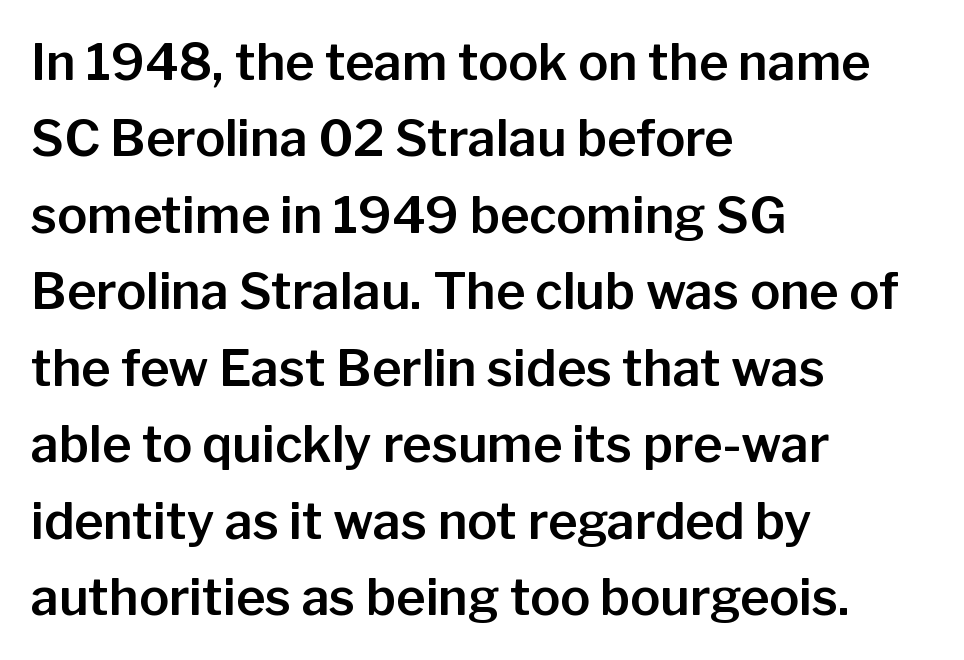
Leading: standard. Reading down the block, your eye returns to a fixed left position each line. Does extra space separate the letters? No, they use regular spacing. The font family rendered here belongs to the sans-serif group.
